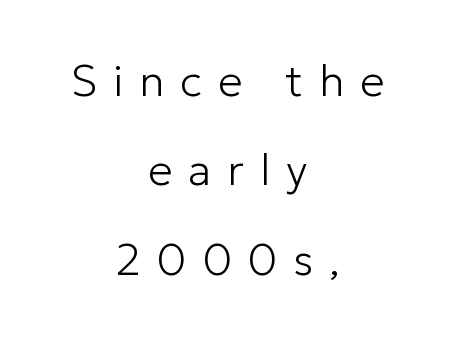
The image shows 44 px light sans-serif type, upright; set centered, loose line spacing (2.03x), unusually wide letter spacing (+0.36 em), not underlined; low stroke contrast and a medium x-height.
